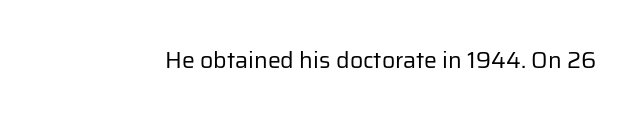
The type is set solid horizontally, with unmodified tracking. Words float on clear page, feet unadorned. A quiet, ordinary-to-light weight characterises the typeface. The type sits square on the baseline with zero lean.
